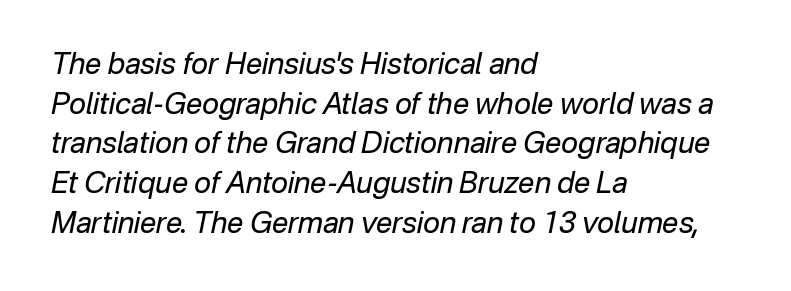
{"italic": "yes", "lean": "right", "slant_degrees": 12, "bold": "no", "weight": "regular", "width": "normal", "stroke_contrast": "low", "x_height": "medium", "monospaced": "no", "underline": "no", "align": "left", "line_spacing": "normal", "line_spacing_ratio": 1.37, "letter_spacing": "normal", "letter_spacing_em": 0.0, "glyph_px": 29}
